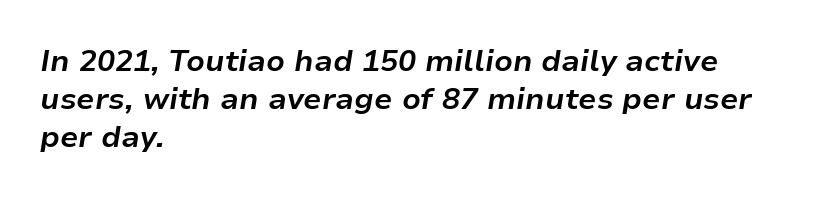
{"italic": "yes", "lean": "right", "slant_degrees": 9, "bold": "yes", "weight": "bold", "width": "normal", "stroke_contrast": "low", "x_height": "medium", "monospaced": "no", "underline": "no", "align": "left", "line_spacing": "normal", "line_spacing_ratio": 1.27, "letter_spacing": "normal", "letter_spacing_em": 0.0, "glyph_px": 30}
